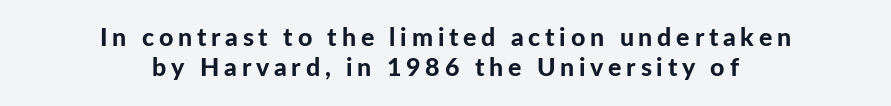
The image shows 25 px bold type, upright; set centered, line spacing 1.19x, not underlined.
